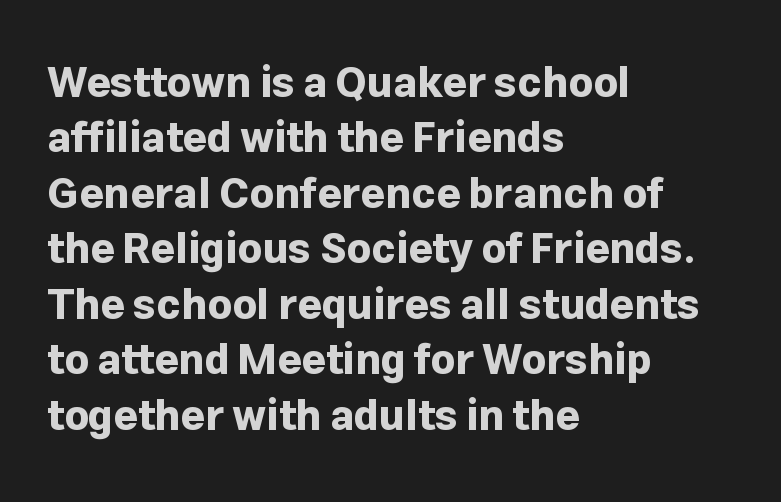
{"serif": "no", "italic": "no", "bold": "yes", "weight": "bold", "width": "normal", "stroke_contrast": "low", "x_height": "medium", "monospaced": "no", "underline": "no", "align": "left", "line_spacing": "normal", "line_spacing_ratio": 1.32, "letter_spacing": "normal", "letter_spacing_em": 0.0, "glyph_px": 42}
